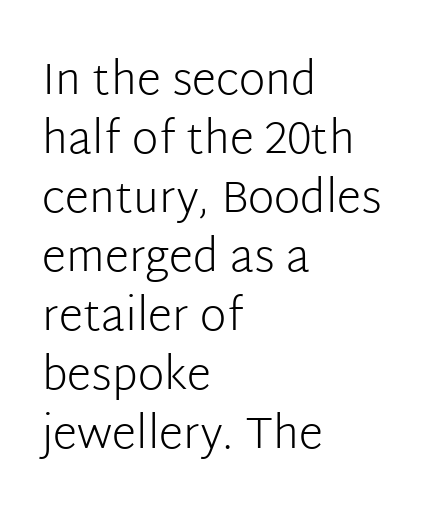
Q: Is the text bold? A: No.
Q: Is the text italic (slanted)? A: No, it is upright.
Q: Is the typeface a serif or a sans-serif typeface? A: Sans-serif.
Q: Is the text underlined? A: No.
Q: How is the paragraph aligned? A: Left-aligned.
Q: Is the spacing between letters normal or unusually wide? A: Normal.
Q: Is the spacing between lines tight, normal or loose? A: Normal.
Q: Width (condensed, normal, or wide)? A: Normal.
Q: Stroke contrast? A: Low.
Q: x-height? A: Medium.
Q: Monospaced? A: No.
